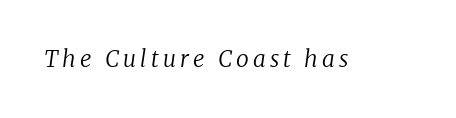
Q: Is the text bold? A: No.
Q: Is the text italic (slanted)? A: Yes, it leans right by about 8 degrees.
Q: Is the text underlined? A: No.
